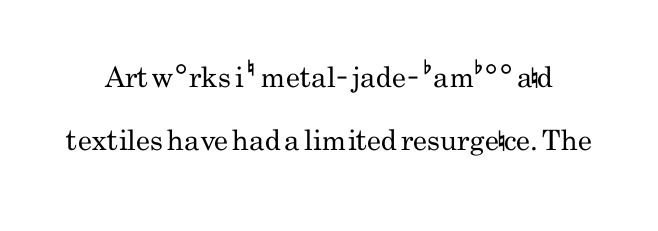
Q: Is the text bold? A: No.
Q: Is the text italic (slanted)? A: No, it is upright.
Q: Is the typeface a serif or a sans-serif typeface? A: Sans-serif.
Q: Is the text underlined? A: No.
Q: Is the spacing between letters normal or unusually wide? A: Normal.
Q: Is the spacing between lines tight, normal or loose? A: Loose.
Q: Width (condensed, normal, or wide)? A: Condensed.
Q: Stroke contrast? A: Low.
Q: x-height? A: Small.
Q: Monospaced? A: No.
